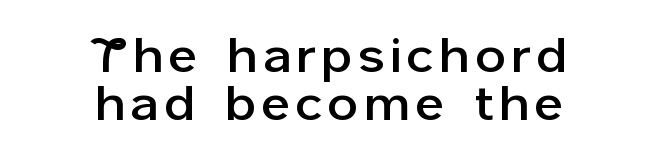
The image shows 48 px sans-serif type, upright; set centered, tight line spacing (0.99x), not underlined; low stroke contrast and a medium x-height.
